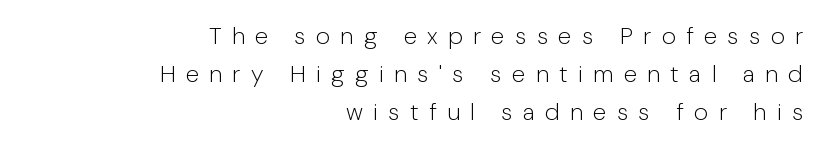
Q: Is the text bold? A: No.
Q: Is the text italic (slanted)? A: No, it is upright.
Q: Is the text underlined? A: No.
Q: How is the paragraph aligned? A: Right-aligned.
Q: Is the spacing between letters normal or unusually wide? A: Unusually wide.
Q: Is the spacing between lines tight, normal or loose? A: Normal.
